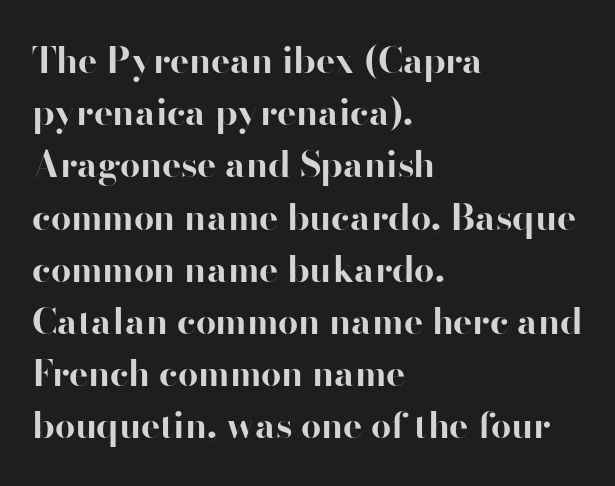
Line beginnings align vertically; line endings do not. Letter spacing: default. Each letter's strokes conclude bluntly, with no projecting serifs. Each letter keeps its own natural width here, so spacing adapts to shape.
